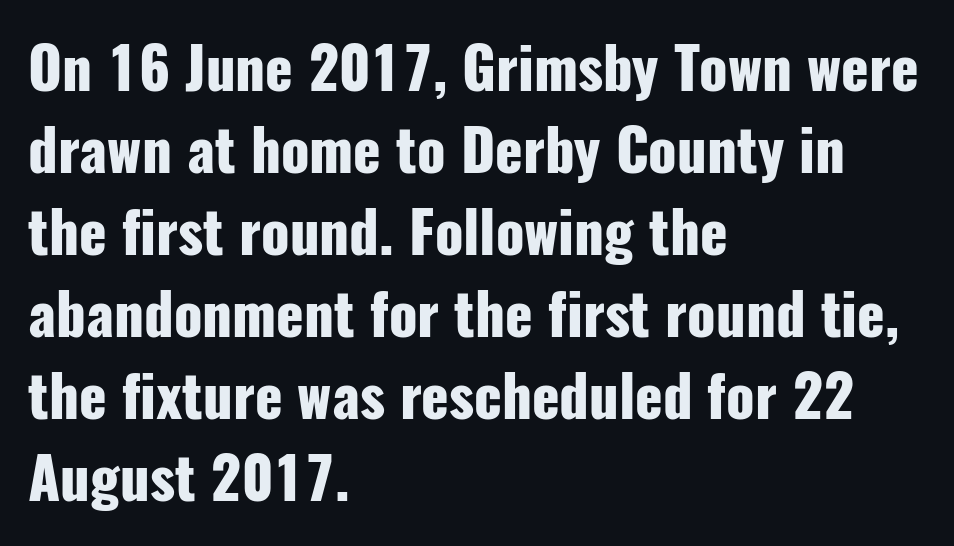
The image shows 57 px heavy, condensed sans-serif type, upright; set left-aligned, normal line spacing (1.44x), normal letter spacing, not underlined; low stroke contrast and a medium x-height.
